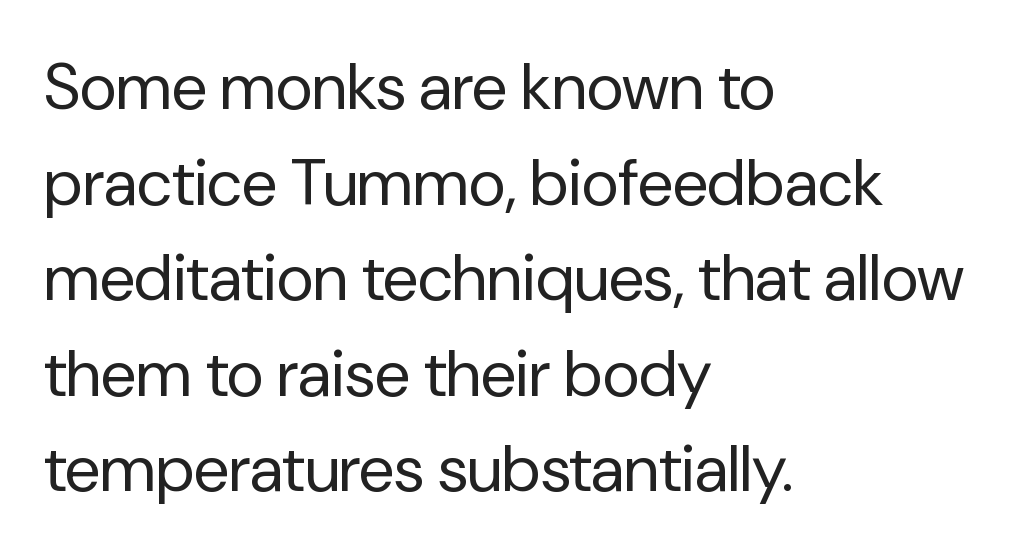
{"serif": "no", "italic": "no", "bold": "no", "weight": "regular", "width": "normal", "stroke_contrast": "low", "x_height": "medium", "monospaced": "no", "underline": "no", "align": "left", "line_spacing": "normal", "line_spacing_ratio": 1.47, "letter_spacing": "normal", "letter_spacing_em": 0.0, "glyph_px": 65}
